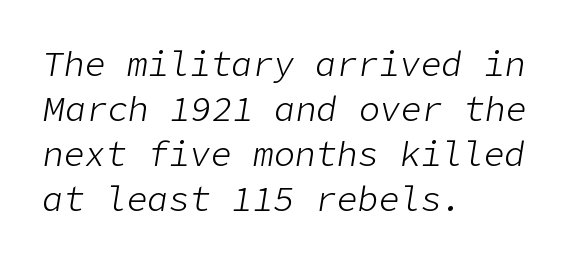
{"italic": "yes", "lean": "right", "slant_degrees": 9, "bold": "no", "weight": "light", "width": "normal", "stroke_contrast": "low", "x_height": "medium", "underline": "no", "align": "left", "line_spacing": "normal", "line_spacing_ratio": 1.29, "letter_spacing": "normal", "letter_spacing_em": 0.0, "glyph_px": 35}
